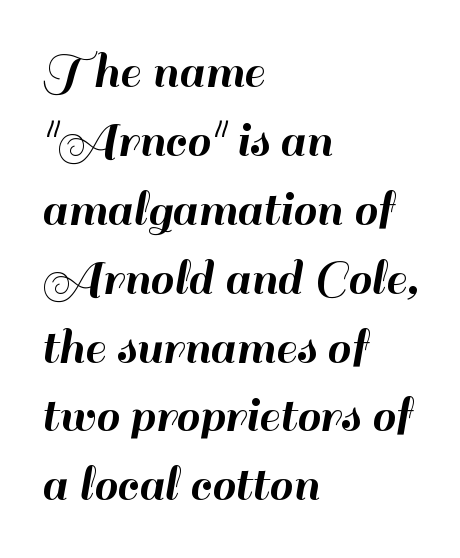
Baseline-to-baseline distance is the conventional proportion of letter height. Are there feet on the stems? There aren't — it's a sans. The rendering uses natural spacing where letterforms have individual widths. Underline: absent. Look at the tracking — it's just the regular setting, nothing added.
